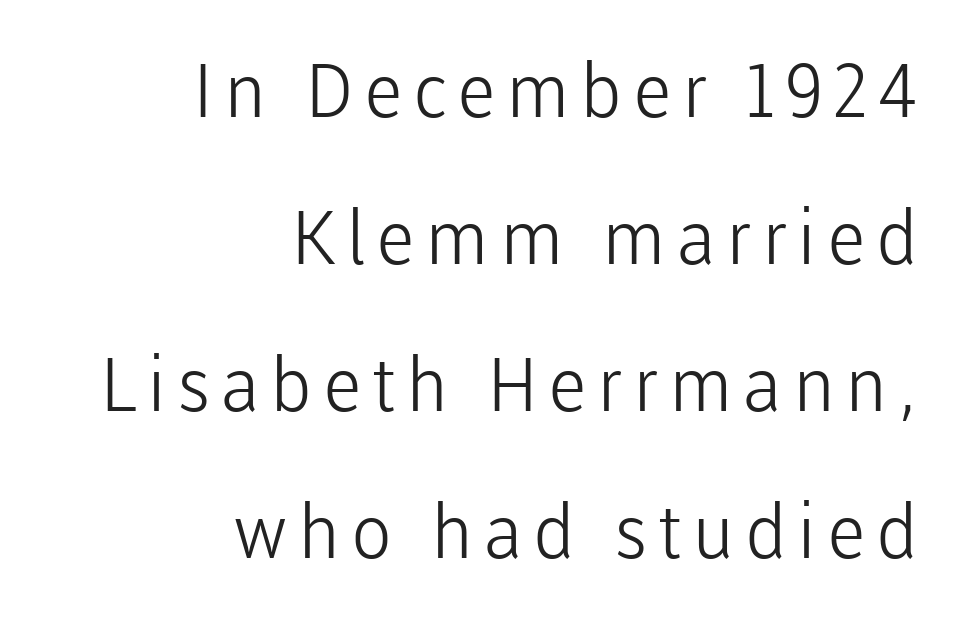
The image shows 75 px light sans-serif type, upright; set right-aligned, loose line spacing (1.96x), not underlined; low stroke contrast and a medium x-height.
